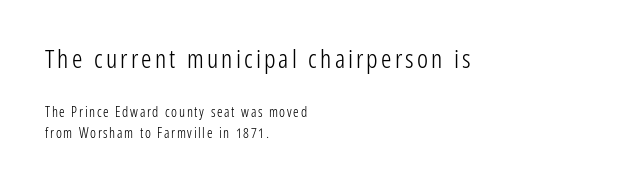
The typesetting does not lean heavy: it is not bold. Scale decreases going downward across the two blocks. The passage shown stacks its lines at a standard gap. Characters remain perfectly vertical along every line. The typesetter chose a ragged-right arrangement here. The space directly below the letters is spotless.
